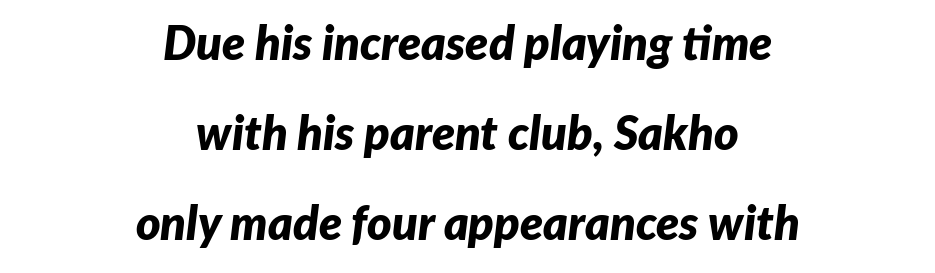
Q: Is the text bold? A: Yes.
Q: Is the text italic (slanted)? A: Yes, it leans right by about 7 degrees.
Q: Is the text underlined? A: No.
Q: How is the paragraph aligned? A: Centered.
Q: Is the spacing between letters normal or unusually wide? A: Normal.
Q: Is the spacing between lines tight, normal or loose? A: Loose.
Q: Width (condensed, normal, or wide)? A: Normal.
Q: Stroke contrast? A: Low.
Q: x-height? A: Medium.
Q: Monospaced? A: No.
